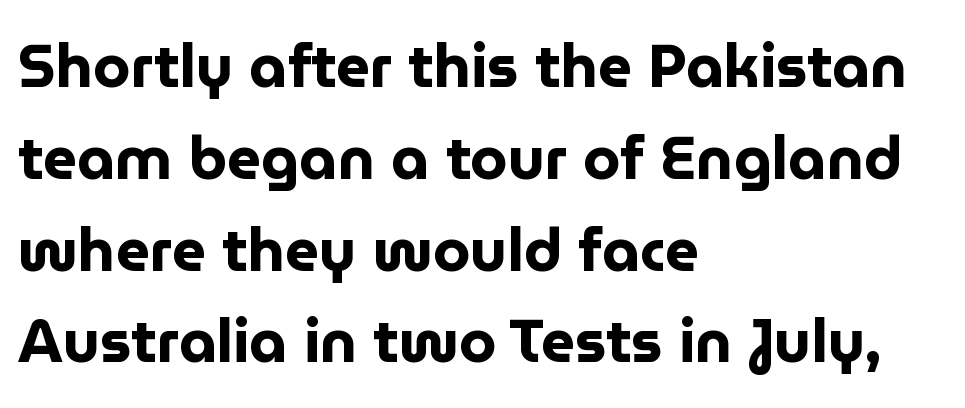
Nobody drew a line under any word here. Heft: maximum for text — a bold. Characters remain perfectly vertical along every line. Rows of type keep a routine distance in the vertical direction. The typeface chosen for these lines omits serifs.
